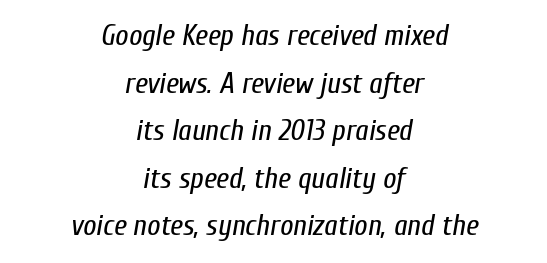
The image shows 29 px regular-weight, condensed type, italic (leaning right); set centered, normal line spacing (1.64x), normal letter spacing, not underlined; low stroke contrast and a medium x-height.
